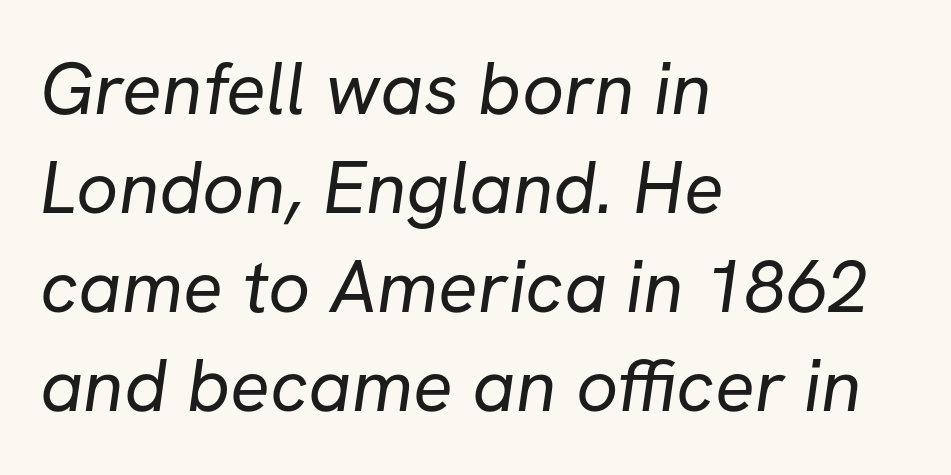
Q: Is the text bold? A: No.
Q: Is the typeface a serif or a sans-serif typeface? A: Sans-serif.
Q: Is the text underlined? A: No.
Q: How is the paragraph aligned? A: Left-aligned.
Q: Is the spacing between letters normal or unusually wide? A: Normal.
Q: Is the spacing between lines tight, normal or loose? A: Normal.
Q: Width (condensed, normal, or wide)? A: Normal.
Q: Stroke contrast? A: Low.
Q: x-height? A: Medium.
Q: Monospaced? A: No.
